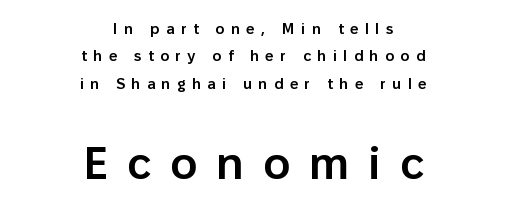
The image shows 45 px semibold sans-serif type, upright; set centered, line spacing 1.83x, unusually wide letter spacing (+0.43 em), not underlined; the second (bottom) block is 3.0x larger; low stroke contrast and a medium x-height.
